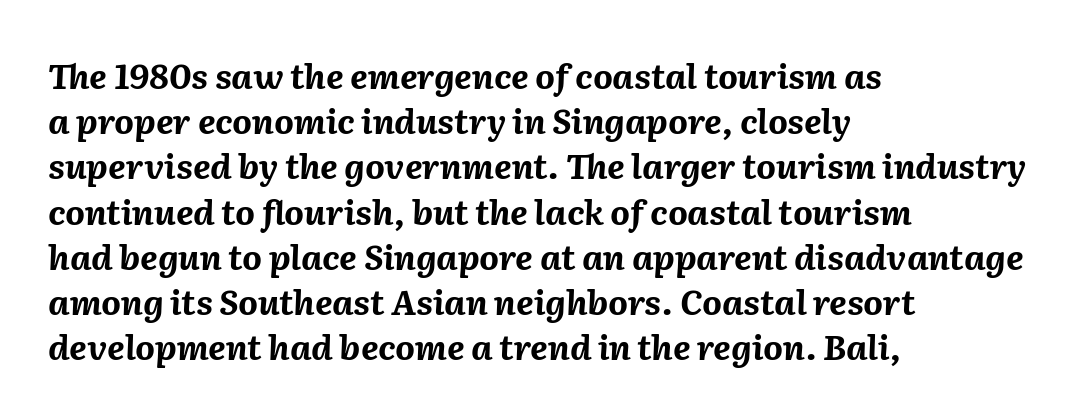
Rule under the text: the space is simply empty. Typesetter's note: full bold, strokes at maximum text heaviness. Does the copy run flush right? No — it runs flush left. Regular leading.
